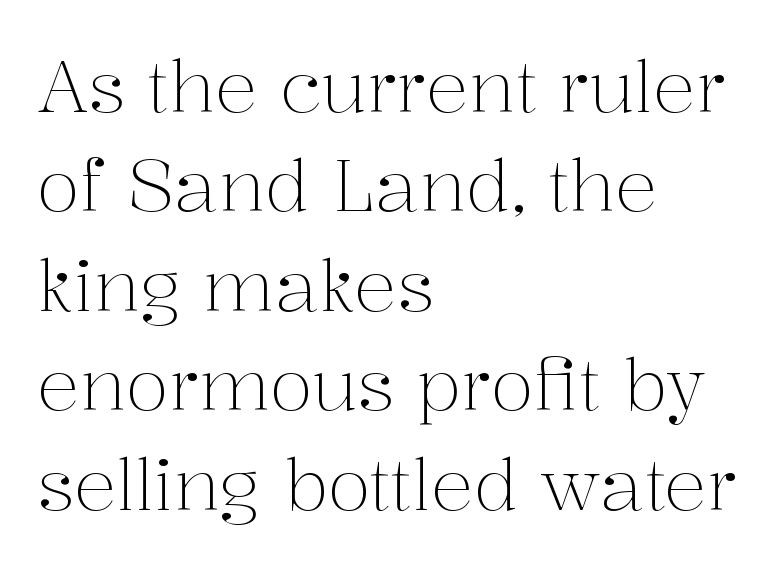
Q: Is the text bold? A: No.
Q: Is the text italic (slanted)? A: No, it is upright.
Q: Is the typeface a serif or a sans-serif typeface? A: Serif.
Q: Is the text underlined? A: No.
Q: How is the paragraph aligned? A: Left-aligned.
Q: Is the spacing between letters normal or unusually wide? A: Normal.
Q: Is the spacing between lines tight, normal or loose? A: Normal.
Q: Width (condensed, normal, or wide)? A: Normal.
Q: Stroke contrast? A: Medium.
Q: x-height? A: Medium.
Q: Monospaced? A: No.
